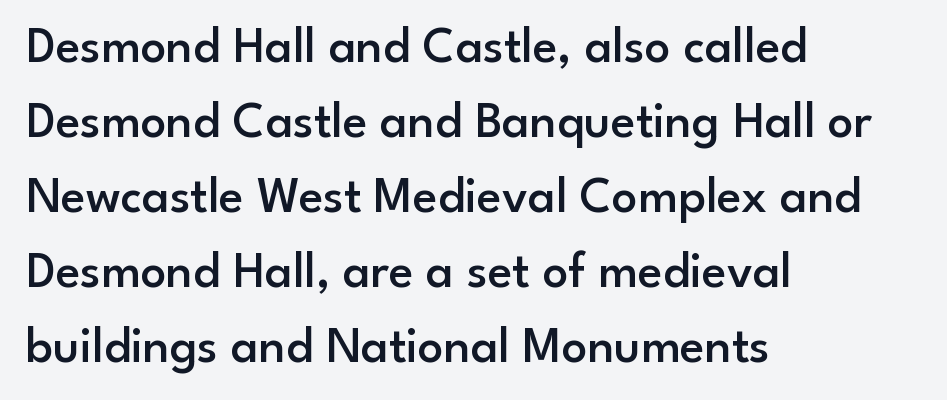
Q: Is the text bold? A: Semi-bold.
Q: Is the text italic (slanted)? A: No, it is upright.
Q: Is the typeface a serif or a sans-serif typeface? A: Sans-serif.
Q: Is the text underlined? A: No.
Q: How is the paragraph aligned? A: Left-aligned.
Q: Is the spacing between letters normal or unusually wide? A: Normal.
Q: Is the spacing between lines tight, normal or loose? A: Normal.
Q: Width (condensed, normal, or wide)? A: Normal.
Q: Stroke contrast? A: Low.
Q: x-height? A: Small.
Q: Monospaced? A: No.
